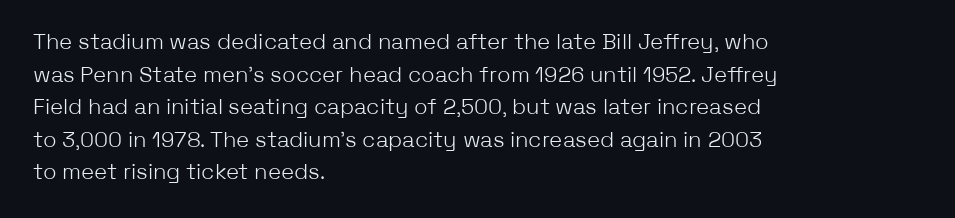
Q: Is the text bold? A: No.
Q: Is the text italic (slanted)? A: No, it is upright.
Q: Is the text underlined? A: No.
Q: How is the paragraph aligned? A: Left-aligned.
Q: Is the spacing between letters normal or unusually wide? A: Normal.
Q: Is the spacing between lines tight, normal or loose? A: Normal.
